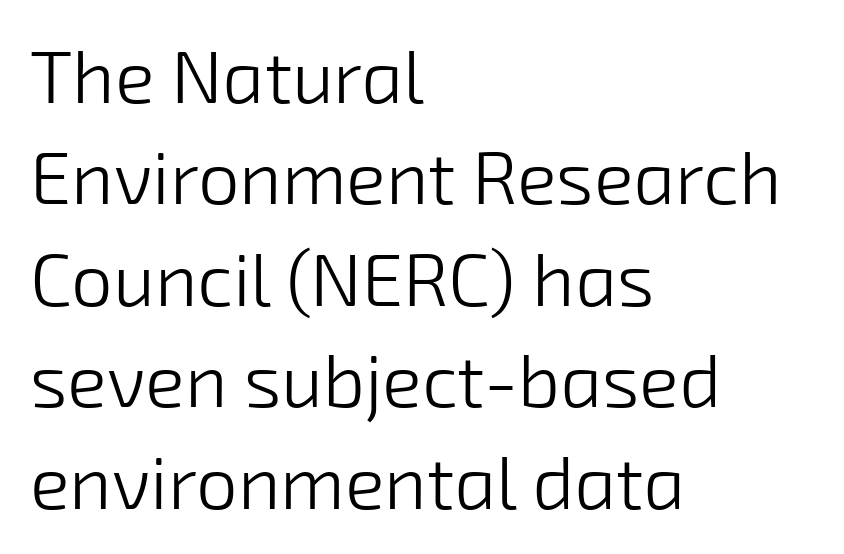
The image shows 74 px light sans-serif type; set left-aligned, normal line spacing (1.37x), normal letter spacing, not underlined; low stroke contrast and a medium x-height.
